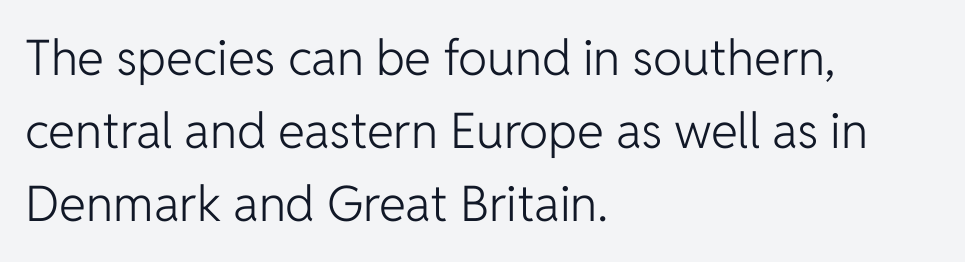
The image shows 49 px light sans-serif type, upright; set left-aligned, normal line spacing (1.49x), normal letter spacing, not underlined; low stroke contrast and a medium x-height.
